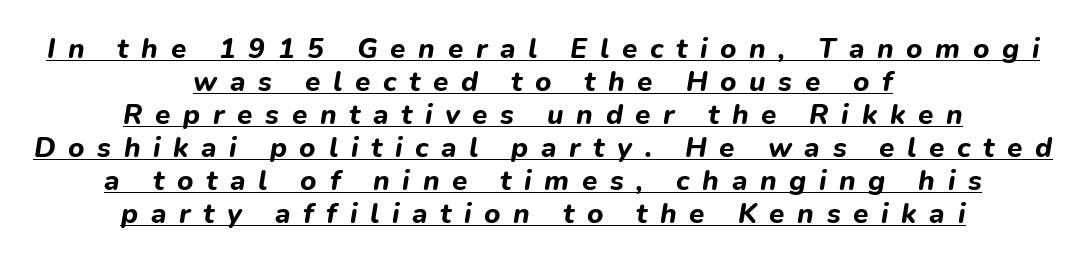
Q: Is the text bold? A: Yes.
Q: Is the text italic (slanted)? A: Yes, it leans right by about 9 degrees.
Q: Is the text underlined? A: Yes.
Q: How is the paragraph aligned? A: Centered.
Q: Is the spacing between letters normal or unusually wide? A: Unusually wide.
Q: Width (condensed, normal, or wide)? A: Normal.
Q: Stroke contrast? A: Low.
Q: x-height? A: Medium.
Q: Monospaced? A: No.
